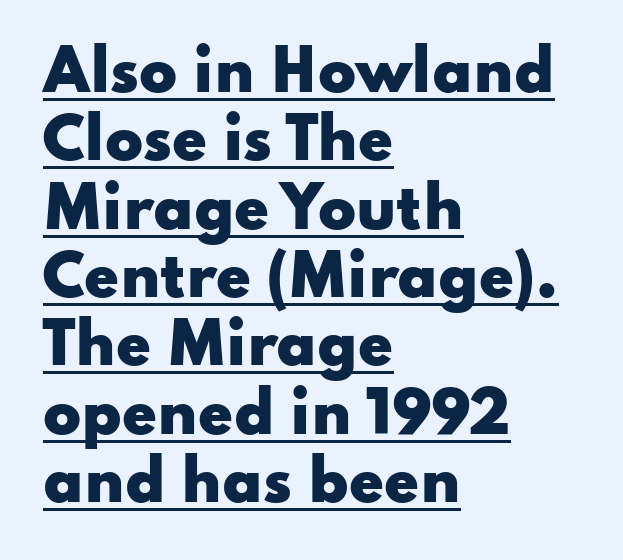
The image shows 56 px heavy, wide sans-serif type, upright; set left-aligned, line spacing 1.22x, normal letter spacing, underlined; low stroke contrast and a small x-height.
